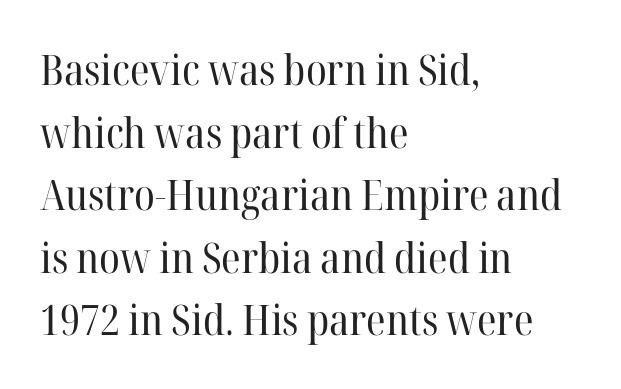
Q: Is the text bold? A: No.
Q: Is the text italic (slanted)? A: No, it is upright.
Q: Is the typeface a serif or a sans-serif typeface? A: Serif.
Q: Is the text underlined? A: No.
Q: How is the paragraph aligned? A: Left-aligned.
Q: Is the spacing between letters normal or unusually wide? A: Normal.
Q: Is the spacing between lines tight, normal or loose? A: Normal.
Q: Width (condensed, normal, or wide)? A: Normal.
Q: Stroke contrast? A: High.
Q: x-height? A: Medium.
Q: Monospaced? A: No.
